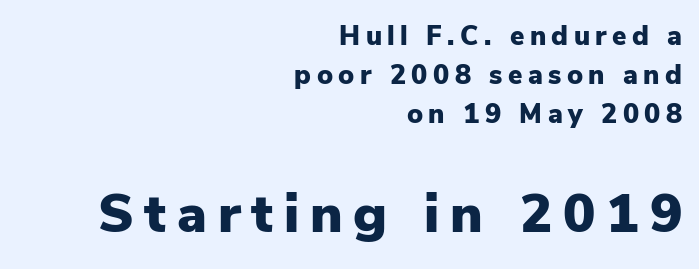
{"serif": "no", "italic": "no", "bold": "yes", "weight": "heavy", "width": "normal", "stroke_contrast": "low", "x_height": "medium", "monospaced": "no", "underline": "no", "align": "right", "line_spacing": "normal", "line_spacing_ratio": 1.44, "letter_spacing": "wide", "letter_spacing_em": 0.2, "larger_block": "second", "size_ratio": 2.0, "glyph_px": 54}
